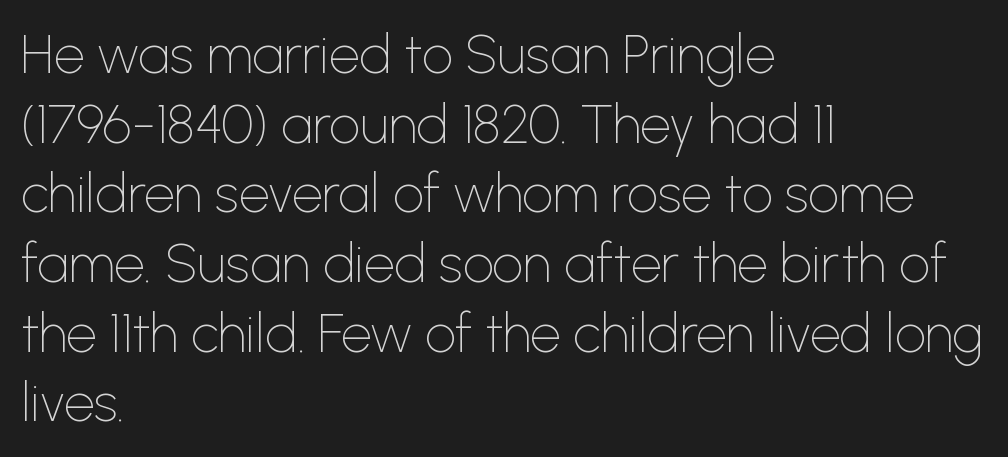
Look at the bottom of the vertical strokes: they stop flat, with no serifs. Check under the words: just untouched page. Italic: no, the glyphs are upright roman. Default kerning and tracking; the words read as compact shapes.
